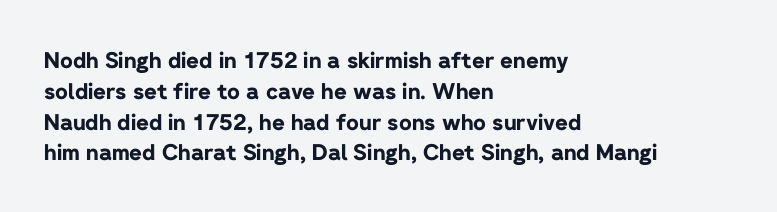
{"italic": "no", "bold": "yes", "underline": "no", "align": "left", "line_spacing": "normal", "line_spacing_ratio": 1.4, "letter_spacing": "normal", "letter_spacing_em": 0.0, "glyph_px": 22}
